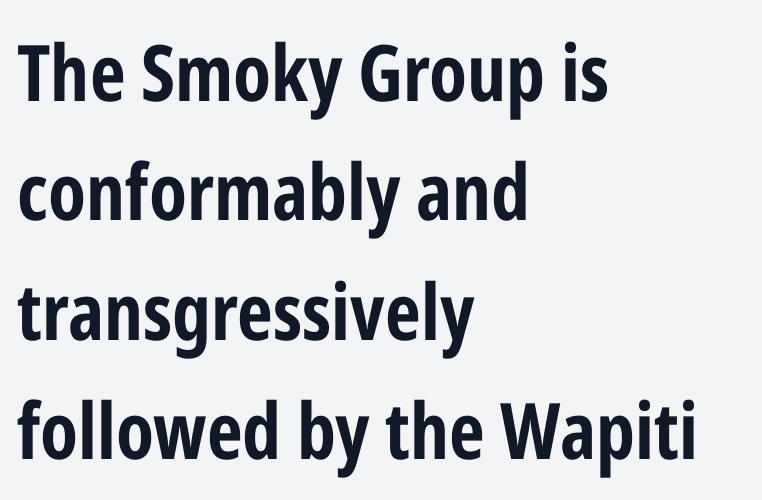
The image shows 78 px bold, condensed sans-serif type, upright; set left-aligned, normal line spacing (1.53x), normal letter spacing, not underlined; low stroke contrast and a medium x-height.
